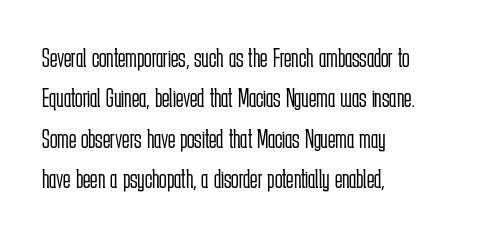
{"serif": "no", "italic": "no", "bold": "no", "weight": "light", "width": "condensed", "stroke_contrast": "low", "x_height": "medium", "monospaced": "no", "underline": "no", "align": "left", "line_spacing": "normal", "line_spacing_ratio": 1.44, "letter_spacing": "normal", "letter_spacing_em": 0.0, "glyph_px": 28}
